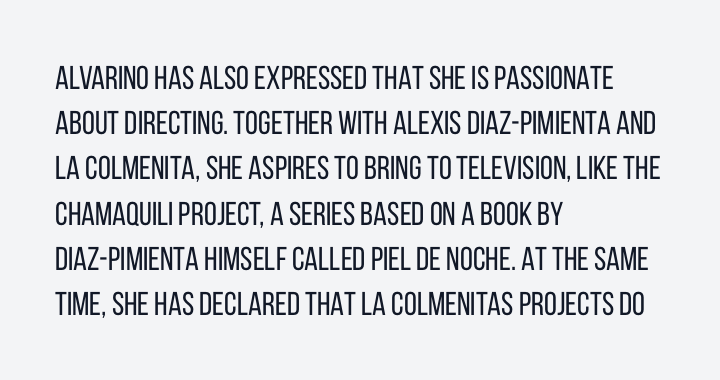
Q: Is the text bold? A: No.
Q: Is the text italic (slanted)? A: No, it is upright.
Q: Is the typeface a serif or a sans-serif typeface? A: Sans-serif.
Q: Is the text underlined? A: No.
Q: How is the paragraph aligned? A: Left-aligned.
Q: Is the spacing between letters normal or unusually wide? A: Normal.
Q: Is the spacing between lines tight, normal or loose? A: Normal.
Q: Width (condensed, normal, or wide)? A: Condensed.
Q: Stroke contrast? A: Low.
Q: x-height? A: Large.
Q: Monospaced? A: No.
